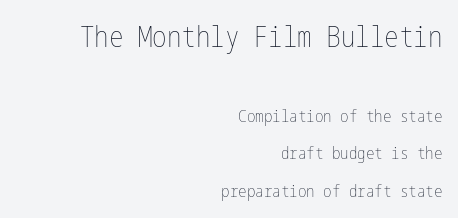
Notice how the stems are strictly vertical — no italics here. One glance says open: line gaps are wider than usual. The typeface has the unassuming heft of standard copy or less. Check the space under the baseline: it is left empty. Words appear dense and cohesive because spacing is normal. Horizontally, the lines are justified to the trailing edge only.
